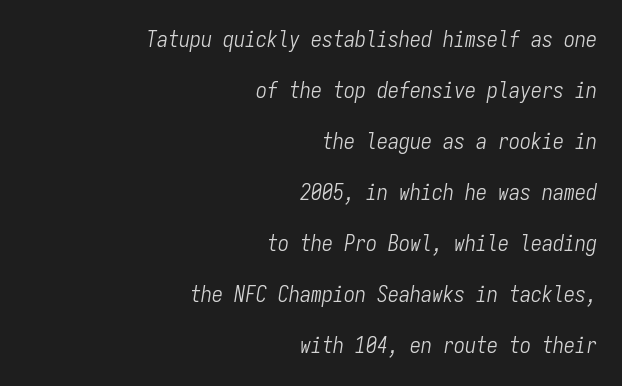
{"italic": "yes", "lean": "right", "slant_degrees": 9, "bold": "no", "underline": "no", "align": "right", "line_spacing": "loose", "line_spacing_ratio": 2.32, "letter_spacing": "normal", "letter_spacing_em": 0.0, "glyph_px": 22}
